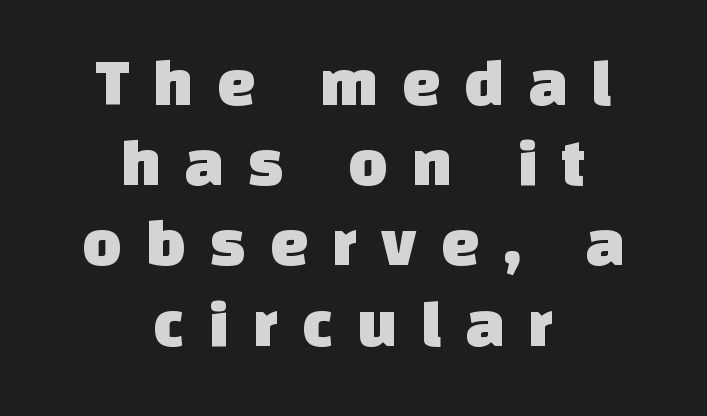
{"serif": "no", "width": "normal", "stroke_contrast": "low", "x_height": "large", "monospaced": "no", "underline": "no", "align": "center", "line_spacing_ratio": 1.18, "letter_spacing": "wide", "letter_spacing_em": 0.35, "glyph_px": 68}
